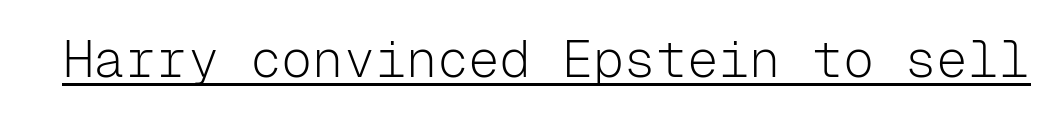
Q: Is the text bold? A: No.
Q: Is the text italic (slanted)? A: No, it is upright.
Q: Is the typeface a serif or a sans-serif typeface? A: Sans-serif.
Q: Is the text underlined? A: Yes.
Q: Is the spacing between letters normal or unusually wide? A: Normal.
Q: Width (condensed, normal, or wide)? A: Normal.
Q: Stroke contrast? A: Low.
Q: x-height? A: Medium.
Q: Monospaced? A: Yes.
